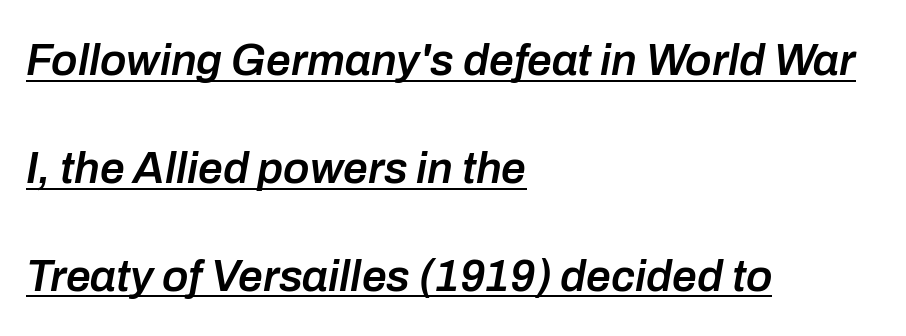
The image shows 44 px semibold type, italic (leaning right); set left-aligned, loose line spacing (2.45x), normal letter spacing, underlined; low stroke contrast and a medium x-height.
